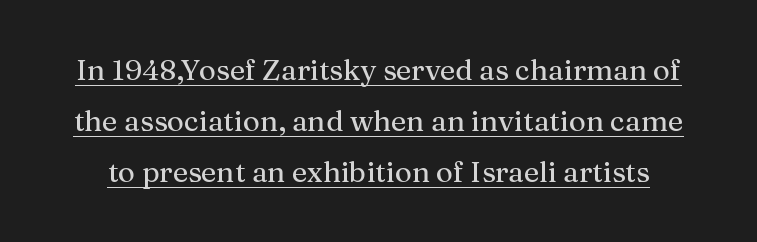
{"serif": "yes", "italic": "no", "width": "normal", "stroke_contrast": "medium", "x_height": "medium", "monospaced": "no", "underline": "yes", "line_spacing_ratio": 1.76, "letter_spacing": "normal", "letter_spacing_em": 0.0, "glyph_px": 29}
